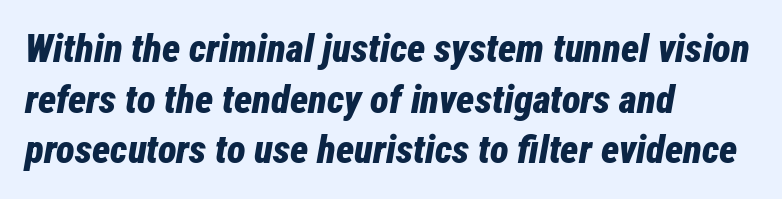
{"italic": "yes", "lean": "right", "slant_degrees": 12, "bold": "yes", "weight": "bold", "width": "condensed", "stroke_contrast": "low", "x_height": "medium", "monospaced": "no", "underline": "no", "align": "left", "line_spacing": "normal", "line_spacing_ratio": 1.3, "letter_spacing": "normal", "letter_spacing_em": 0.0, "glyph_px": 39}
